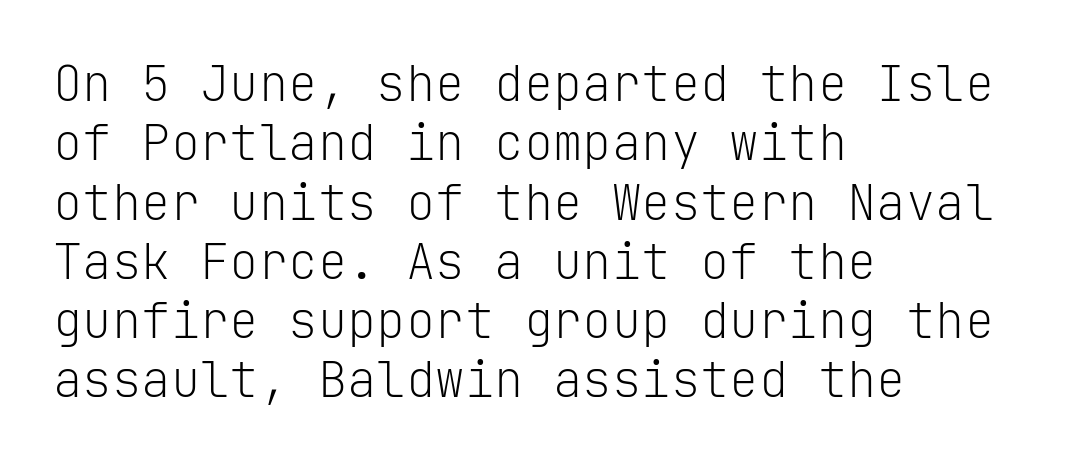
The image shows 49 px light sans-serif type, upright, monospaced; set left-aligned, line spacing 1.21x, normal letter spacing, not underlined; low stroke contrast and a medium x-height.
